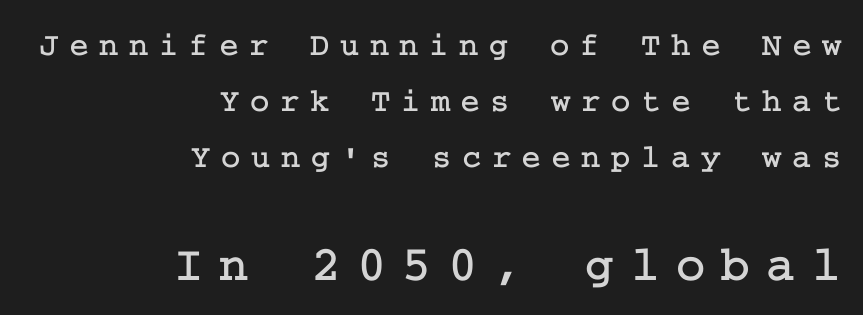
{"serif": "yes", "italic": "no", "width": "normal", "stroke_contrast": "low", "x_height": "medium", "underline": "no", "align": "right", "line_spacing": "normal", "line_spacing_ratio": 1.7, "letter_spacing": "wide", "letter_spacing_em": 0.32, "larger_block": "second", "size_ratio": 1.52, "glyph_px": 50}
